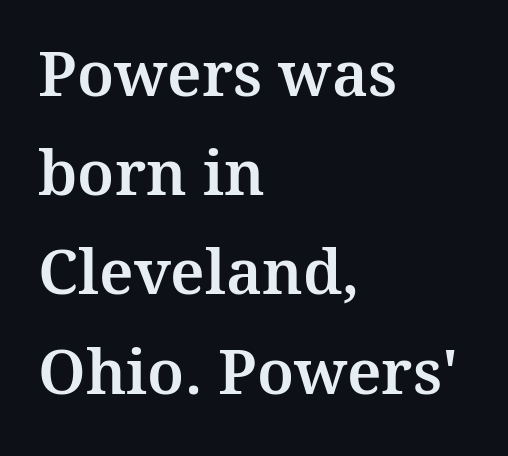
{"serif": "yes", "italic": "no", "width": "normal", "stroke_contrast": "medium", "x_height": "medium", "monospaced": "no", "underline": "no", "align": "left", "line_spacing": "normal", "line_spacing_ratio": 1.6, "letter_spacing": "normal", "letter_spacing_em": 0.0, "glyph_px": 62}
